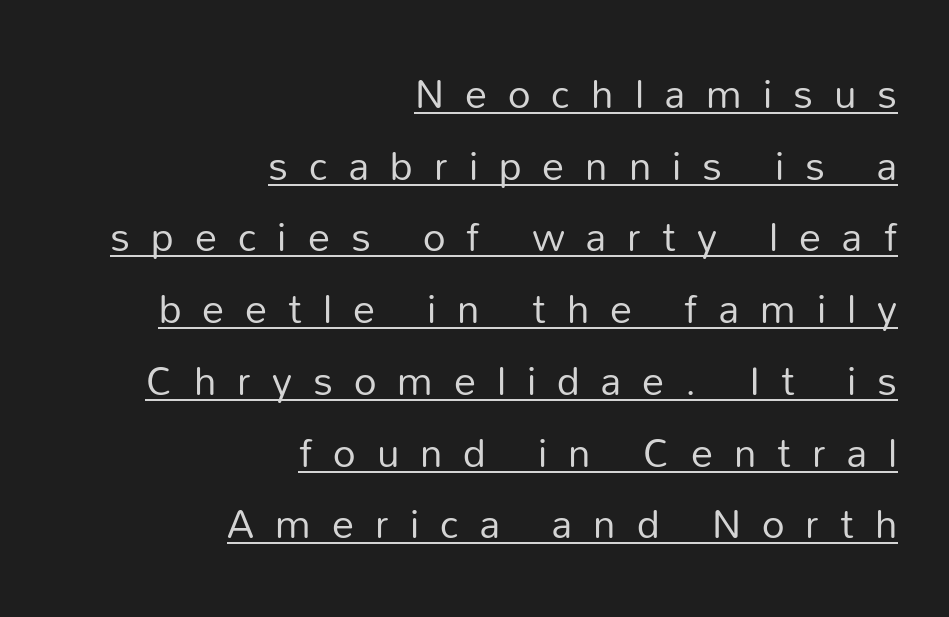
Q: Is the text bold? A: No.
Q: Is the text italic (slanted)? A: No, it is upright.
Q: Is the typeface a serif or a sans-serif typeface? A: Sans-serif.
Q: Is the text underlined? A: Yes.
Q: How is the paragraph aligned? A: Right-aligned.
Q: Is the spacing between letters normal or unusually wide? A: Unusually wide.
Q: Is the spacing between lines tight, normal or loose? A: Normal.
Q: Width (condensed, normal, or wide)? A: Normal.
Q: Stroke contrast? A: Low.
Q: x-height? A: Medium.
Q: Monospaced? A: No.
